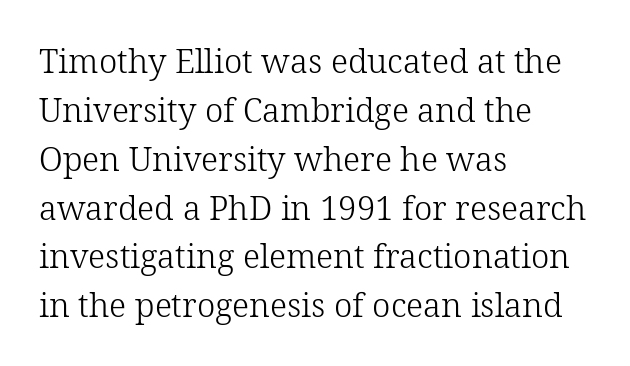
Q: Is the text bold? A: No.
Q: Is the text italic (slanted)? A: No, it is upright.
Q: Is the typeface a serif or a sans-serif typeface? A: Serif.
Q: Is the text underlined? A: No.
Q: How is the paragraph aligned? A: Left-aligned.
Q: Is the spacing between letters normal or unusually wide? A: Normal.
Q: Is the spacing between lines tight, normal or loose? A: Normal.
Q: Width (condensed, normal, or wide)? A: Normal.
Q: Stroke contrast? A: Low.
Q: x-height? A: Medium.
Q: Monospaced? A: No.
